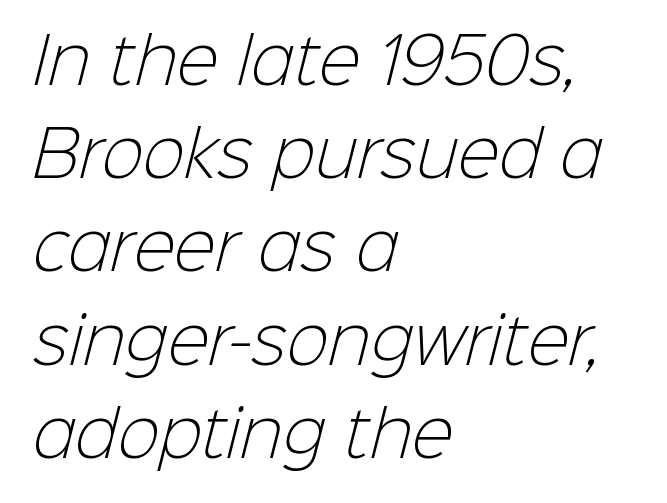
The image shows 63 px light sans-serif type; set left-aligned, normal line spacing (1.48x), normal letter spacing, not underlined; low stroke contrast and a medium x-height.
